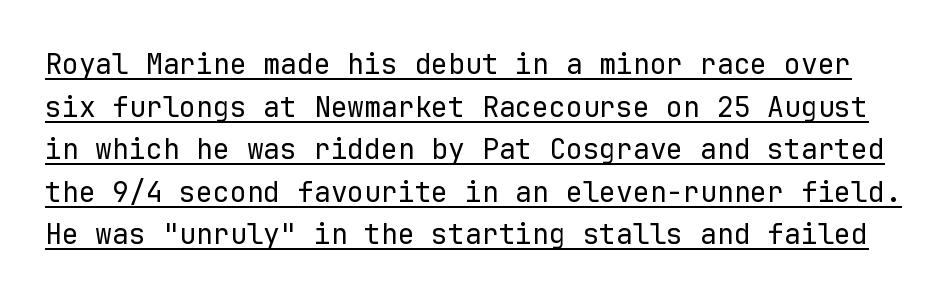
Q: Is the text bold? A: No.
Q: Is the text italic (slanted)? A: No, it is upright.
Q: Is the typeface a serif or a sans-serif typeface? A: Sans-serif.
Q: Is the text underlined? A: Yes.
Q: Is the spacing between letters normal or unusually wide? A: Normal.
Q: Is the spacing between lines tight, normal or loose? A: Normal.
Q: Width (condensed, normal, or wide)? A: Normal.
Q: Stroke contrast? A: Low.
Q: x-height? A: Medium.
Q: Monospaced? A: Yes.
